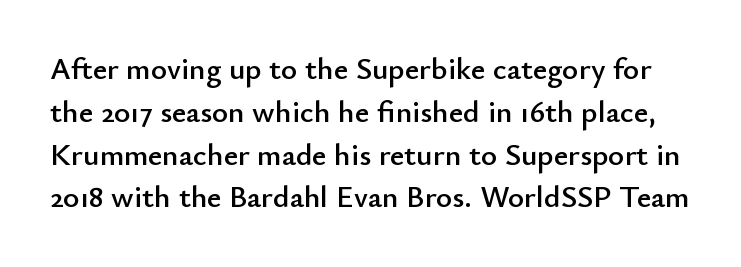
The image shows 31 px sans-serif type, upright; set normal line spacing (1.38x), normal letter spacing, not underlined; low stroke contrast and a small x-height.
